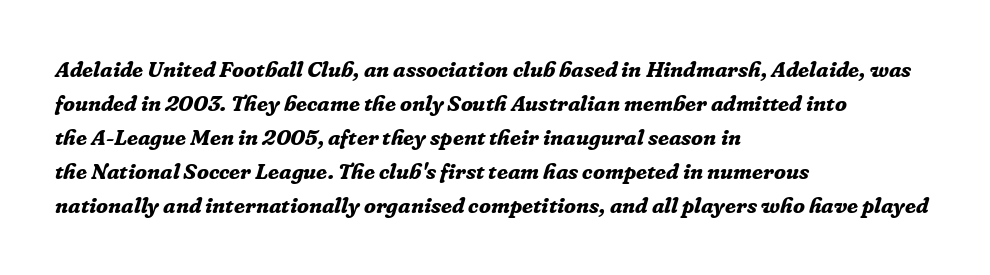
Stroke thickness is high; the sample reads as a true bold. The paragraph shown leans on its left margin. Just letters on the line, the space beneath them empty. Rendered with sloped, italic letterforms. In terms of leading, this rendering sits right in the middle.
